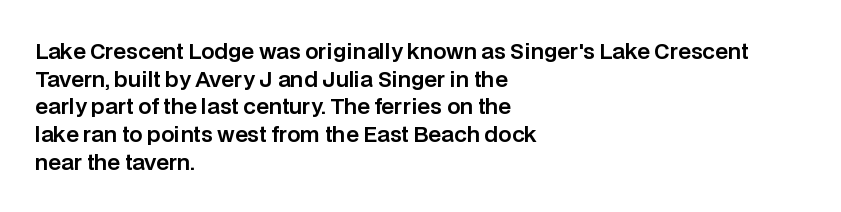
The image shows 21 px text type, upright; set left-aligned, normal line spacing (1.32x), normal letter spacing, not underlined.
